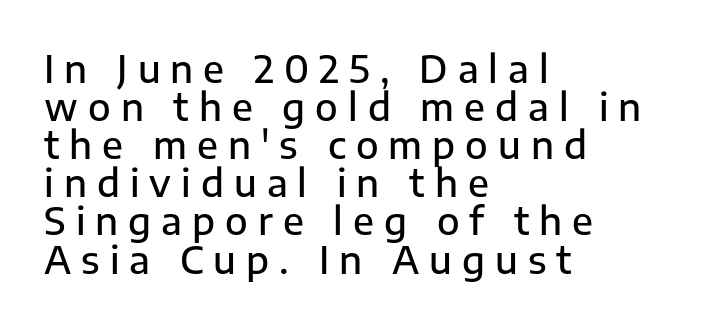
The image shows 37 px semibold sans-serif type, upright; set left-aligned, tight line spacing (1.03x), unusually wide letter spacing (+0.27 em), not underlined; low stroke contrast and a medium x-height.
